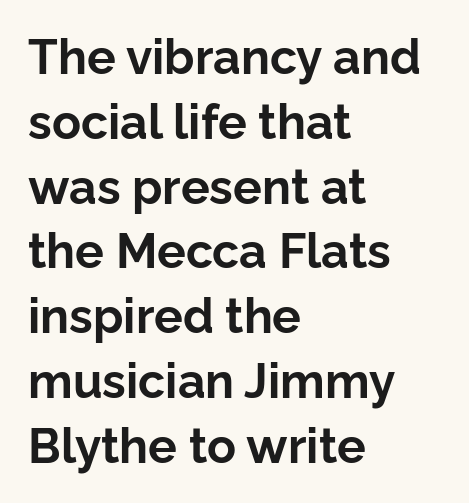
{"serif": "no", "italic": "no", "bold": "yes", "weight": "bold", "width": "normal", "stroke_contrast": "low", "x_height": "medium", "monospaced": "no", "underline": "no", "align": "left", "line_spacing": "normal", "line_spacing_ratio": 1.35, "letter_spacing": "normal", "letter_spacing_em": 0.0, "glyph_px": 48}
